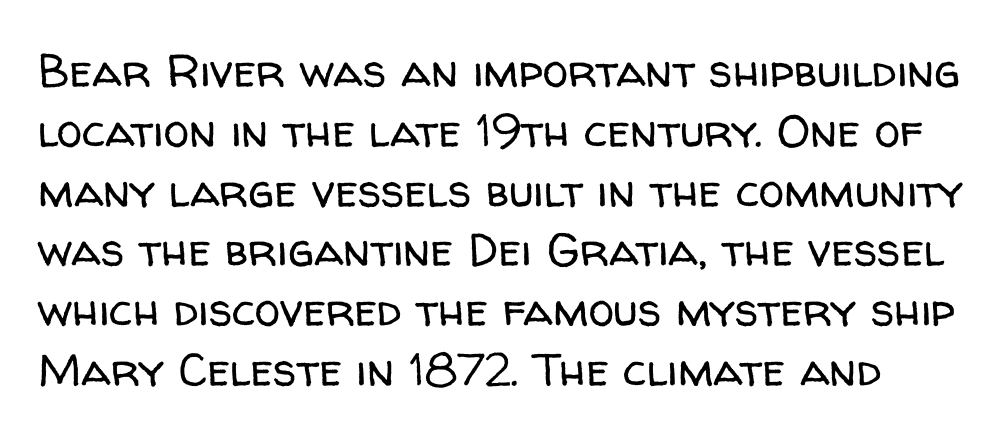
Q: Is the text bold? A: No.
Q: Is the text italic (slanted)? A: No, it is upright.
Q: Is the typeface a serif or a sans-serif typeface? A: Sans-serif.
Q: Is the text underlined? A: No.
Q: Is the spacing between letters normal or unusually wide? A: Normal.
Q: Is the spacing between lines tight, normal or loose? A: Normal.
Q: Width (condensed, normal, or wide)? A: Normal.
Q: Stroke contrast? A: Low.
Q: x-height? A: Medium.
Q: Monospaced? A: No.
